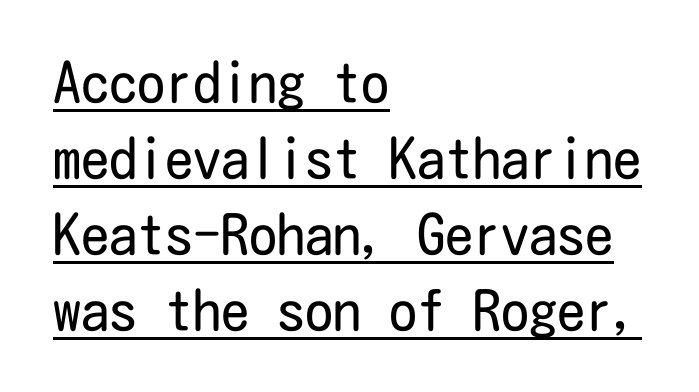
Q: Is the text bold? A: No.
Q: Is the text italic (slanted)? A: No, it is upright.
Q: Is the typeface a serif or a sans-serif typeface? A: Sans-serif.
Q: Is the text underlined? A: Yes.
Q: How is the paragraph aligned? A: Left-aligned.
Q: Is the spacing between letters normal or unusually wide? A: Normal.
Q: Is the spacing between lines tight, normal or loose? A: Normal.
Q: Width (condensed, normal, or wide)? A: Condensed.
Q: Stroke contrast? A: Low.
Q: x-height? A: Medium.
